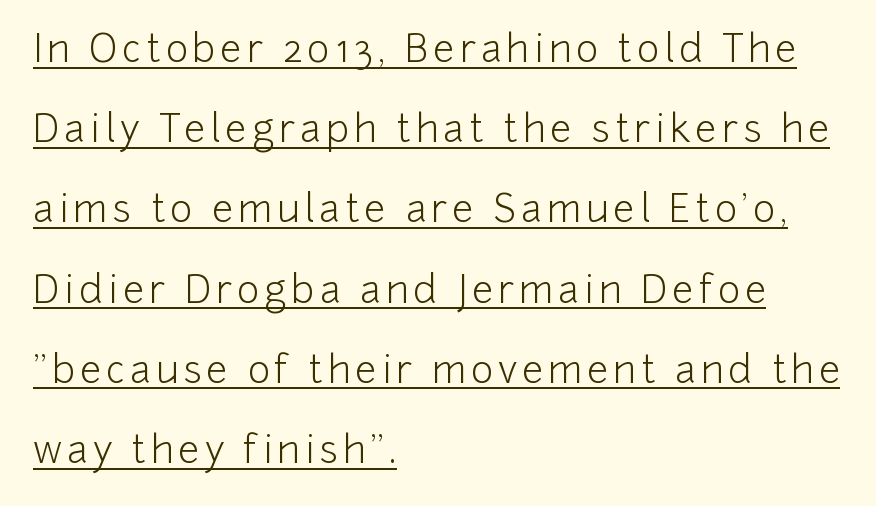
Casual observation: everything's shoved over to the left. Quick note: not italic, upright. Nope, no serifs anywhere on these letters. Varying glyph widths throughout — classic text-font behaviour. Vertical spacing — loose.
